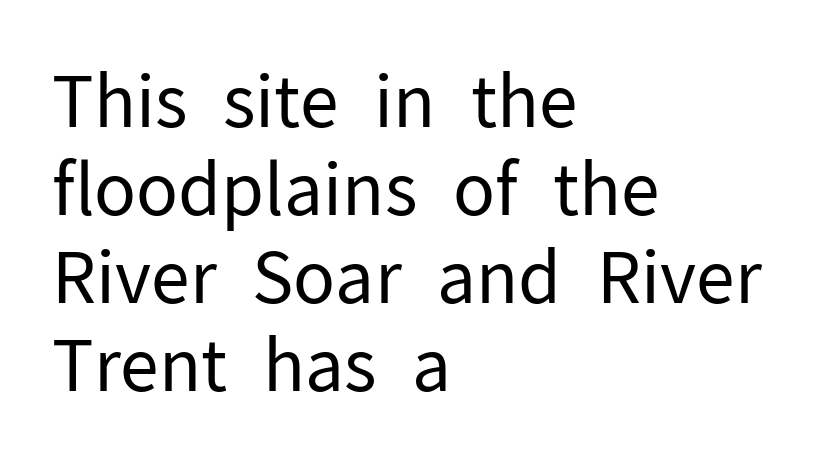
The image shows 71 px regular-weight sans-serif type, upright; set left-aligned, line spacing 1.24x, normal letter spacing, not underlined; low stroke contrast and a medium x-height.
